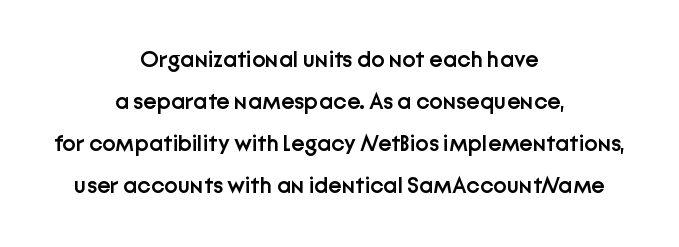
Q: Is the text bold? A: Semi-bold.
Q: Is the text italic (slanted)? A: No, it is upright.
Q: Is the text underlined? A: No.
Q: How is the paragraph aligned? A: Centered.
Q: Is the spacing between letters normal or unusually wide? A: Normal.
